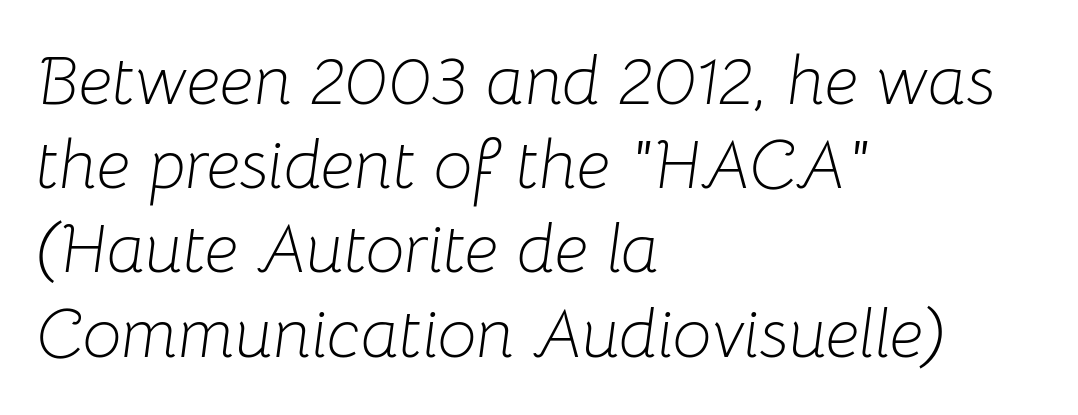
Q: Is the text bold? A: No.
Q: Is the text italic (slanted)? A: Yes, it leans right by about 8 degrees.
Q: Is the text underlined? A: No.
Q: How is the paragraph aligned? A: Left-aligned.
Q: Is the spacing between letters normal or unusually wide? A: Normal.
Q: Width (condensed, normal, or wide)? A: Normal.
Q: Stroke contrast? A: Low.
Q: x-height? A: Medium.
Q: Monospaced? A: No.
